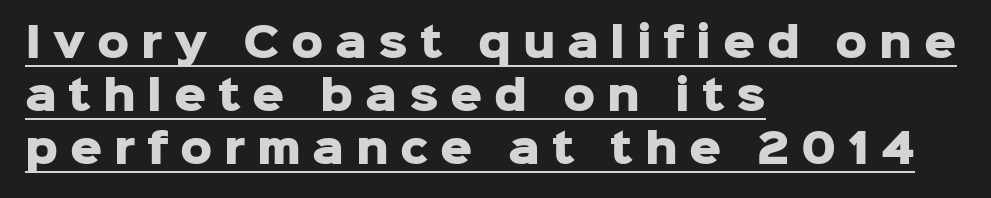
{"serif": "no", "italic": "no", "bold": "yes", "weight": "heavy", "width": "normal", "stroke_contrast": "low", "x_height": "medium", "monospaced": "no", "underline": "yes", "align": "left", "line_spacing": "normal", "line_spacing_ratio": 1.33, "letter_spacing": "wide", "letter_spacing_em": 0.29, "glyph_px": 40}
